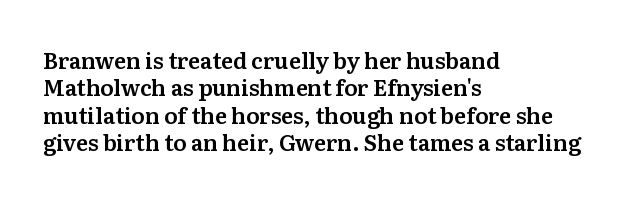
{"italic": "no", "underline": "no", "align": "left", "line_spacing_ratio": 1.24, "letter_spacing": "normal", "letter_spacing_em": 0.0, "glyph_px": 22}
